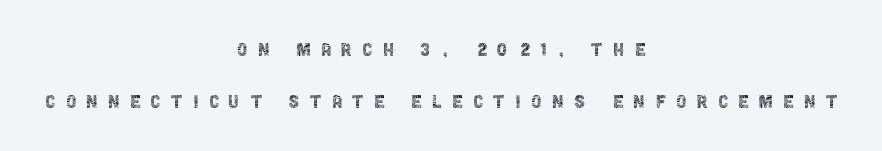
{"italic": "no", "bold": "no", "underline": "no", "align": "center", "line_spacing": "loose", "line_spacing_ratio": 2.25, "letter_spacing": "wide", "letter_spacing_em": 0.45, "glyph_px": 23}
